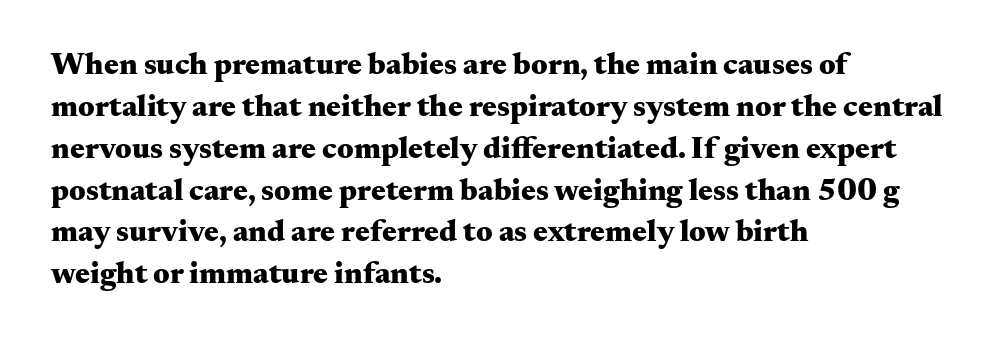
The image shows 31 px heavy, wide serif type, upright; set left-aligned, normal line spacing (1.35x), normal letter spacing, not underlined; medium stroke contrast and a small x-height.
